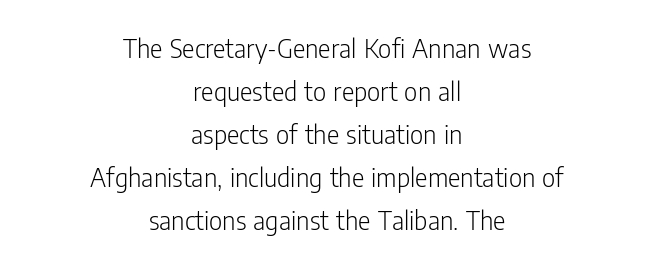
Posture: upright roman. Which margin do the lines hug? Neither — every line sits in the middle. Caption: face not bold, strokes unweighted. A typesetter would call this zero additional tracking. To sum up the face: it is a sans, with no serifs. Honestly, there is no underline to notice here at all.
